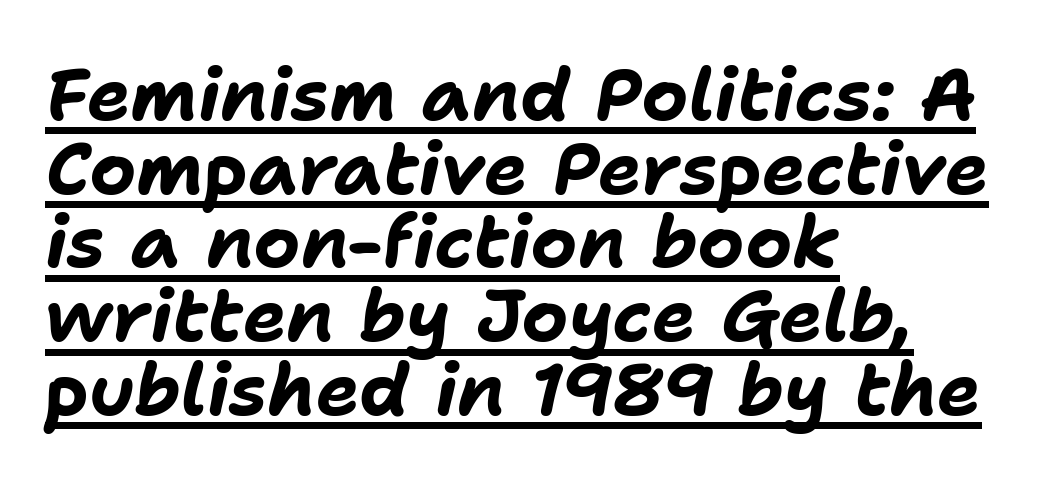
{"italic": "yes", "lean": "right", "slant_degrees": 11, "bold": "yes", "weight": "bold", "width": "normal", "stroke_contrast": "low", "x_height": "medium", "monospaced": "no", "underline": "yes", "align": "left", "line_spacing": "tight", "line_spacing_ratio": 1.01, "letter_spacing": "normal", "letter_spacing_em": 0.0, "glyph_px": 73}
